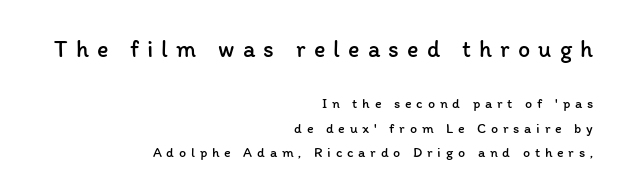
If you drew a line through each stem, it would be perfectly vertical. The horizontal fit of the characters is loose and conspicuously gappy. Alignment: flush right. Type size steps down from the first block to the second. The passage shown is not bold in any degree. Glance below the letters and you will spot only blank space.
